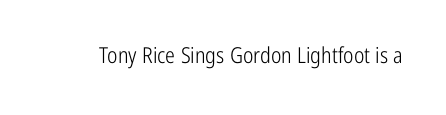
Q: Is the text bold? A: No.
Q: Is the text italic (slanted)? A: No, it is upright.
Q: Is the text underlined? A: No.
Q: Is the spacing between letters normal or unusually wide? A: Normal.
